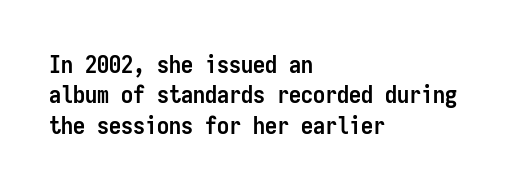
Q: Is the text bold? A: Yes.
Q: Is the text italic (slanted)? A: No, it is upright.
Q: Is the text underlined? A: No.
Q: How is the paragraph aligned? A: Left-aligned.
Q: Is the spacing between letters normal or unusually wide? A: Normal.
Q: Is the spacing between lines tight, normal or loose? A: Normal.
